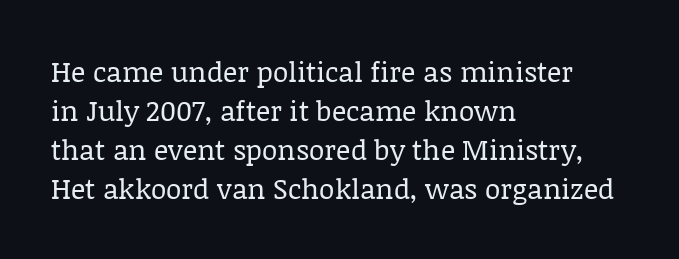
{"serif": "yes", "italic": "no", "bold": "no", "weight": "regular", "width": "normal", "stroke_contrast": "low", "x_height": "large", "monospaced": "no", "underline": "no", "align": "left", "line_spacing": "normal", "line_spacing_ratio": 1.39, "letter_spacing": "normal", "letter_spacing_em": 0.0, "glyph_px": 28}
